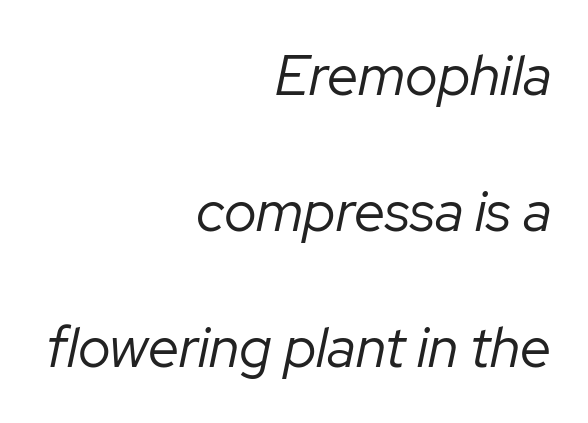
Q: Is the text bold? A: No.
Q: Is the text italic (slanted)? A: Yes, it leans right by about 12 degrees.
Q: Is the text underlined? A: No.
Q: How is the paragraph aligned? A: Right-aligned.
Q: Is the spacing between letters normal or unusually wide? A: Normal.
Q: Is the spacing between lines tight, normal or loose? A: Loose.
Q: Width (condensed, normal, or wide)? A: Normal.
Q: Stroke contrast? A: Low.
Q: x-height? A: Medium.
Q: Monospaced? A: No.
